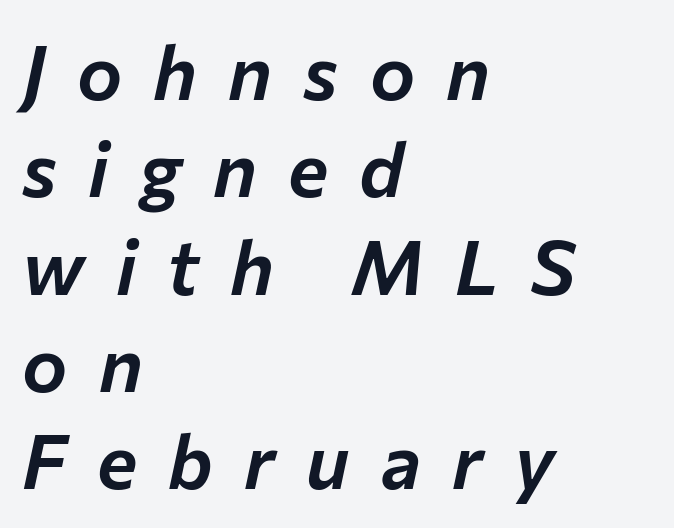
Q: Is the text italic (slanted)? A: Yes, it leans right by about 12 degrees.
Q: Is the text underlined? A: No.
Q: How is the paragraph aligned? A: Left-aligned.
Q: Is the spacing between letters normal or unusually wide? A: Unusually wide.
Q: Is the spacing between lines tight, normal or loose? A: Normal.
Q: Width (condensed, normal, or wide)? A: Normal.
Q: Stroke contrast? A: Low.
Q: x-height? A: Medium.
Q: Monospaced? A: No.
